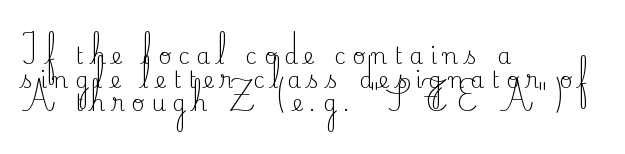
{"italic": "no", "bold": "no", "underline": "no", "align": "left", "line_spacing": "tight", "line_spacing_ratio": 1.07, "letter_spacing": "wide", "letter_spacing_em": 0.31, "glyph_px": 22}
